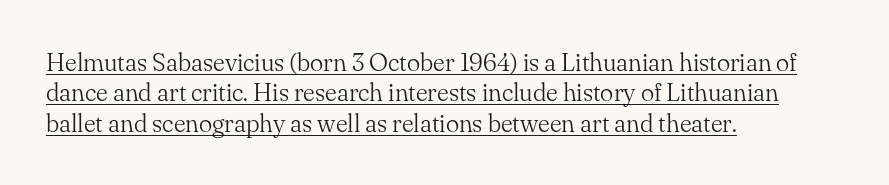
The image shows 25 px text type, upright; set left-aligned, line spacing 1.22x, normal letter spacing, underlined.
